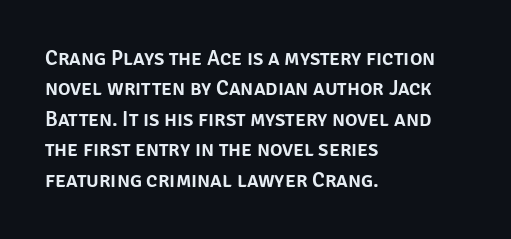
The image shows 21 px text type, upright; set left-aligned, normal line spacing (1.45x), normal letter spacing, not underlined.
